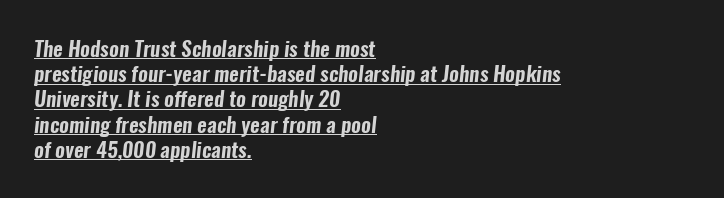
{"underline": "yes", "align": "left", "line_spacing_ratio": 1.2, "letter_spacing": "normal", "letter_spacing_em": 0.0, "glyph_px": 21}
